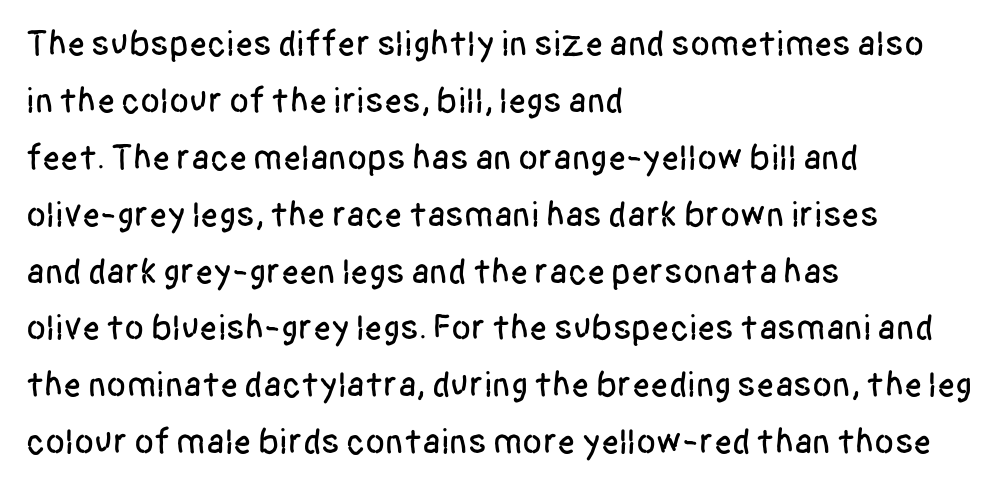
Q: Is the text italic (slanted)? A: No, it is upright.
Q: Is the typeface a serif or a sans-serif typeface? A: Sans-serif.
Q: Is the text underlined? A: No.
Q: How is the paragraph aligned? A: Left-aligned.
Q: Is the spacing between letters normal or unusually wide? A: Normal.
Q: Is the spacing between lines tight, normal or loose? A: Normal.
Q: Width (condensed, normal, or wide)? A: Condensed.
Q: Stroke contrast? A: Low.
Q: x-height? A: Large.
Q: Monospaced? A: No.
